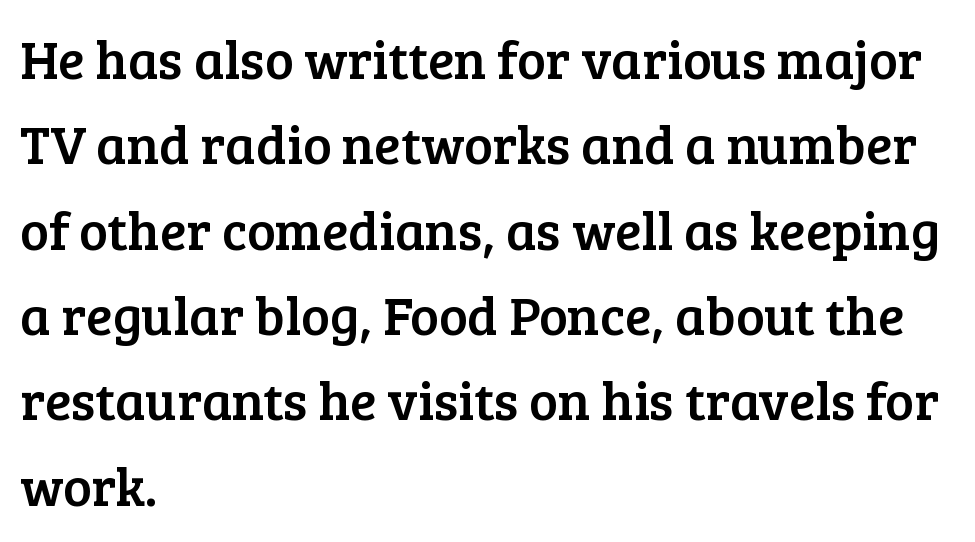
The image shows 54 px serif type, upright; set left-aligned, normal line spacing (1.58x), normal letter spacing, not underlined; low stroke contrast and a medium x-height.
